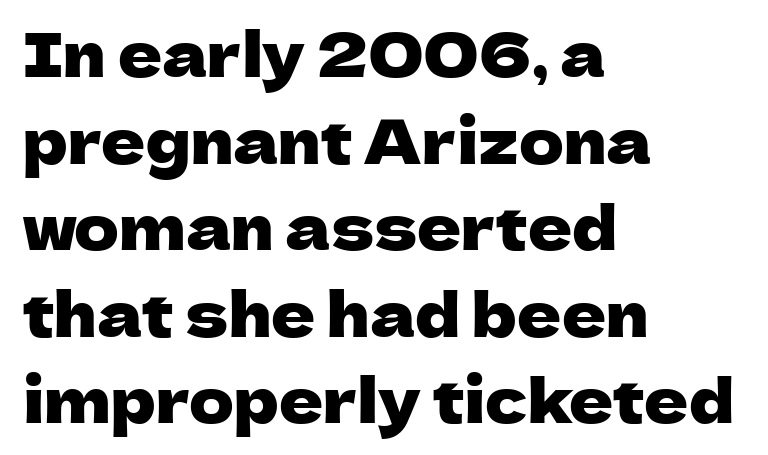
In terms of posture, this sample is upright. The compositor pushed each line to the left boundary. Each letter keeps its own natural width here, so spacing adapts to shape. These lines are composed in type without serifs.
